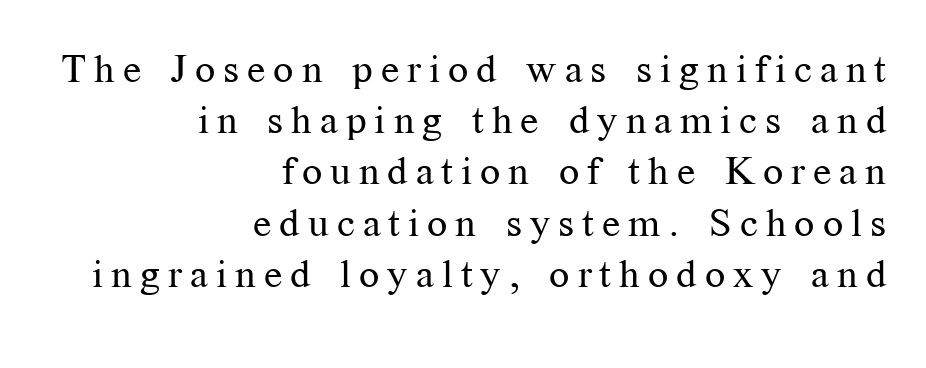
Each line ends at the same right margin while the left side varies. Interline gaps are of average width in this sample. Proportional: the letters do not fall into vertical columns. Someone cranked the tracking dial way up on this one.
